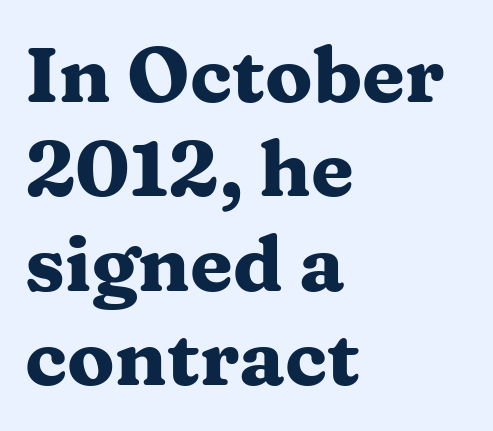
The image shows 78 px heavy, wide serif type, upright; set left-aligned, line spacing 1.21x, normal letter spacing, not underlined; medium stroke contrast and a medium x-height.
